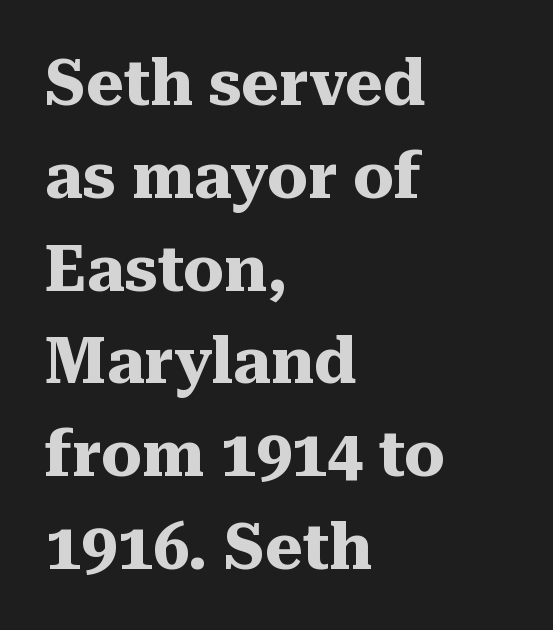
{"serif": "yes", "italic": "no", "bold": "yes", "weight": "heavy", "width": "normal", "stroke_contrast": "medium", "x_height": "medium", "monospaced": "no", "underline": "no", "align": "left", "line_spacing": "normal", "line_spacing_ratio": 1.45, "letter_spacing": "normal", "letter_spacing_em": 0.0, "glyph_px": 64}
